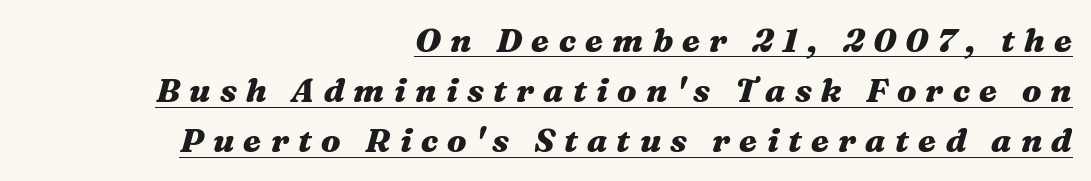
{"italic": "yes", "lean": "right", "slant_degrees": 16, "bold": "yes", "weight": "heavy", "width": "wide", "stroke_contrast": "medium", "x_height": "medium", "monospaced": "no", "underline": "yes", "align": "right", "line_spacing": "normal", "line_spacing_ratio": 1.52, "letter_spacing": "wide", "letter_spacing_em": 0.28, "glyph_px": 33}
